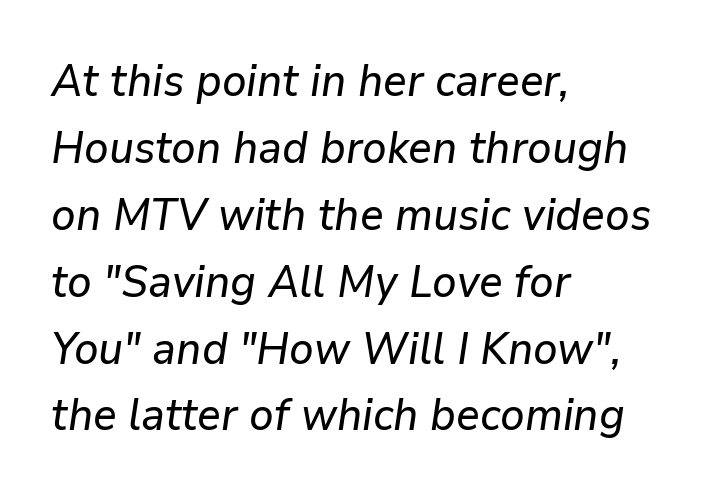
{"italic": "yes", "lean": "right", "slant_degrees": 9, "width": "normal", "stroke_contrast": "low", "x_height": "medium", "monospaced": "no", "underline": "no", "align": "left", "line_spacing": "normal", "line_spacing_ratio": 1.52, "letter_spacing": "normal", "letter_spacing_em": 0.0, "glyph_px": 44}
